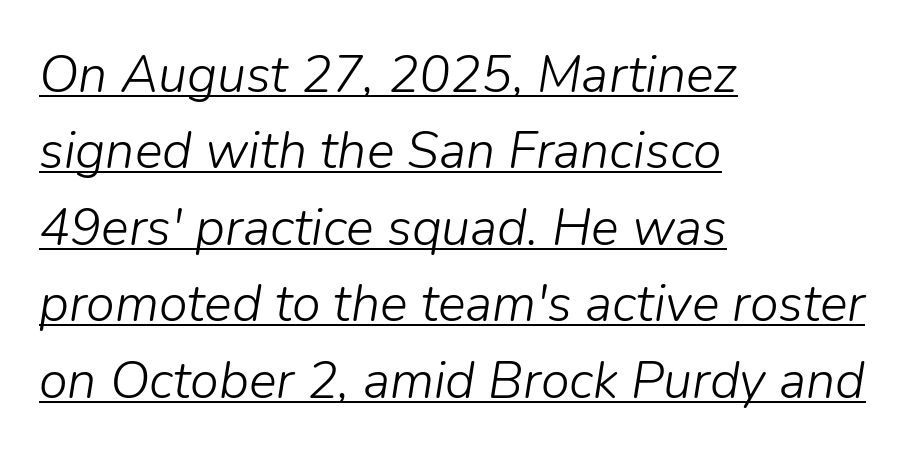
{"italic": "yes", "lean": "right", "slant_degrees": 9, "bold": "no", "weight": "light", "width": "normal", "stroke_contrast": "low", "x_height": "medium", "monospaced": "no", "underline": "yes", "align": "left", "line_spacing": "normal", "line_spacing_ratio": 1.47, "letter_spacing": "normal", "letter_spacing_em": 0.0, "glyph_px": 52}
